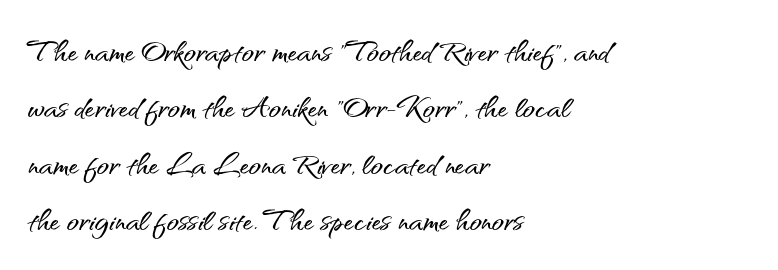
The image shows 40 px sans-serif type; set left-aligned, normal line spacing (1.41x), normal letter spacing, not underlined; medium stroke contrast and a small x-height.
